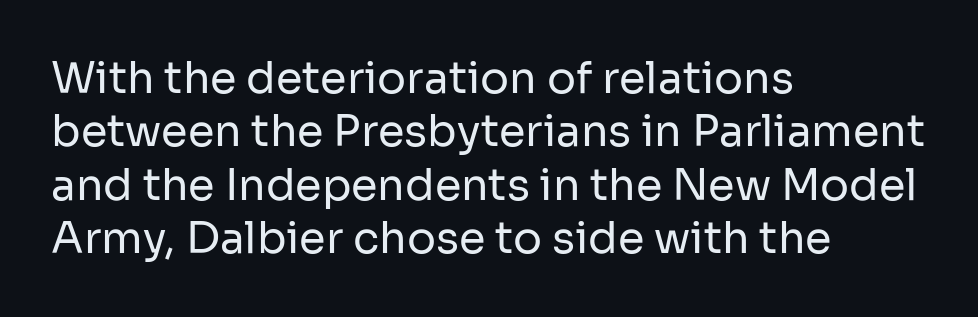
Only glyphs here, with clear space below each row. A sans-serif font was chosen for this passage. What stands out about the letter spacing? Nothing — it is the standard amount. On a weight scale, this lands at 450 or below. If you drew a ruler down the left edge, every line would touch it. Spacing verdict: proportional, widths tailored to each character.
